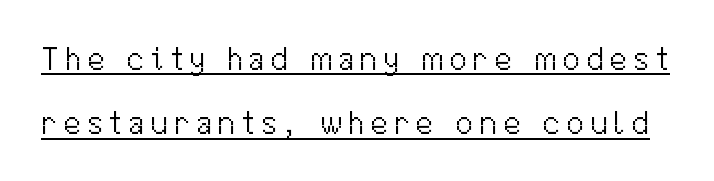
The image shows 33 px light sans-serif type, upright; set loose line spacing (1.95x), underlined; medium stroke contrast and a medium x-height.
